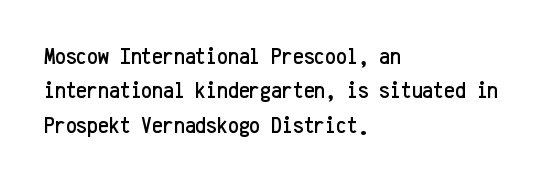
{"italic": "no", "underline": "no", "align": "left", "line_spacing": "normal", "line_spacing_ratio": 1.43, "letter_spacing": "normal", "letter_spacing_em": 0.0, "glyph_px": 24}
